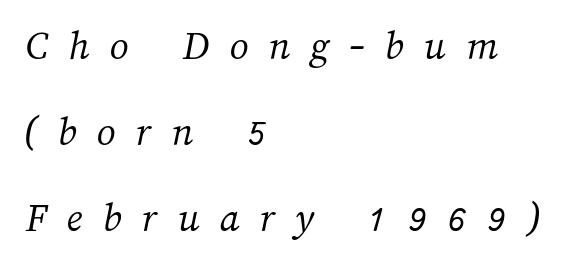
{"bold": "no", "weight": "light", "width": "normal", "stroke_contrast": "medium", "x_height": "medium", "monospaced": "no", "underline": "no", "align": "left", "line_spacing": "loose", "line_spacing_ratio": 2.05, "letter_spacing": "wide", "letter_spacing_em": 0.48, "glyph_px": 42}
